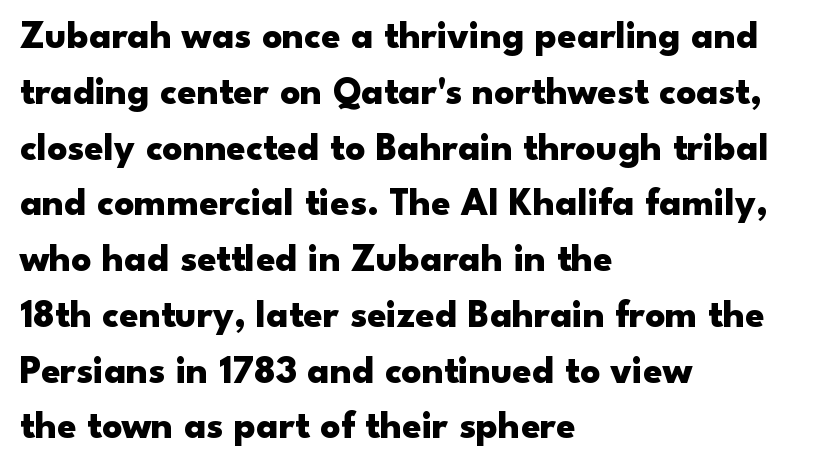
Leading: standard. Tall strokes in this sample are plumb rather than angled. Honestly, the letter spacing is just normal — you wouldn't notice it. Compared with an ordinary text face, these strokes are far heavier — a full bold. The rendering shows plain stroke endings on the letterforms — a sans-serif design.
